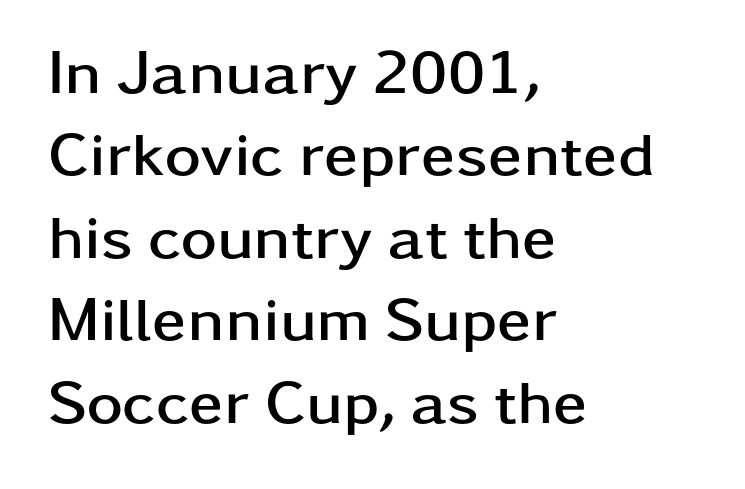
{"serif": "no", "italic": "no", "bold": "yes", "weight": "semibold", "width": "wide", "stroke_contrast": "low", "x_height": "medium", "monospaced": "no", "underline": "no", "align": "left", "line_spacing": "normal", "line_spacing_ratio": 1.33, "letter_spacing": "normal", "letter_spacing_em": 0.0, "glyph_px": 62}
